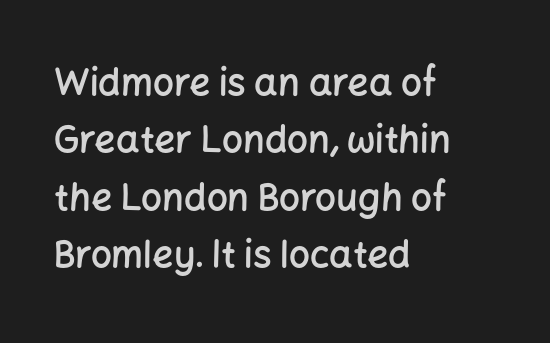
{"serif": "no", "italic": "no", "bold": "semi", "weight": "semibold", "width": "normal", "stroke_contrast": "low", "x_height": "medium", "monospaced": "no", "underline": "no", "align": "left", "line_spacing": "normal", "line_spacing_ratio": 1.55, "letter_spacing": "normal", "letter_spacing_em": 0.0, "glyph_px": 37}
